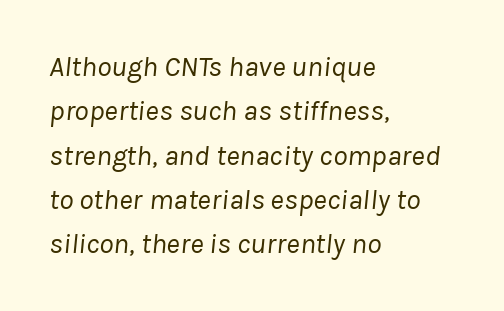
The image shows 29 px regular-weight type, italic (leaning right); set left-aligned, normal line spacing (1.53x), normal letter spacing, not underlined; low stroke contrast and a medium x-height.
